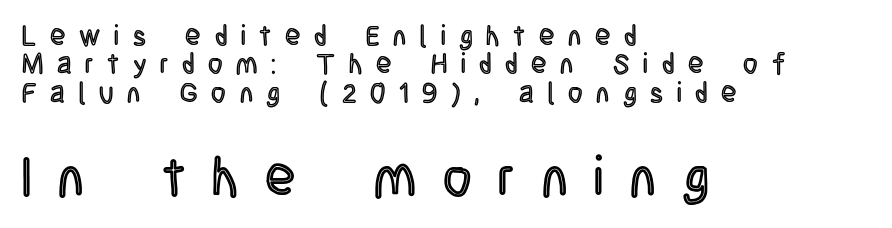
{"italic": "no", "width": "condensed", "x_height": "large", "monospaced": "no", "underline": "no", "align": "left", "line_spacing": "tight", "line_spacing_ratio": 1.01, "letter_spacing": "wide", "letter_spacing_em": 0.49, "larger_block": "second", "size_ratio": 1.96, "glyph_px": 55}
